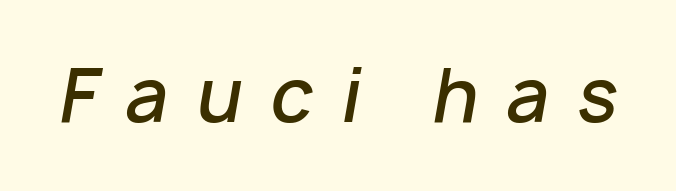
The image shows 72 px semibold type, italic (leaning right); set unusually wide letter spacing (+0.39 em), not underlined; low stroke contrast and a medium x-height.
